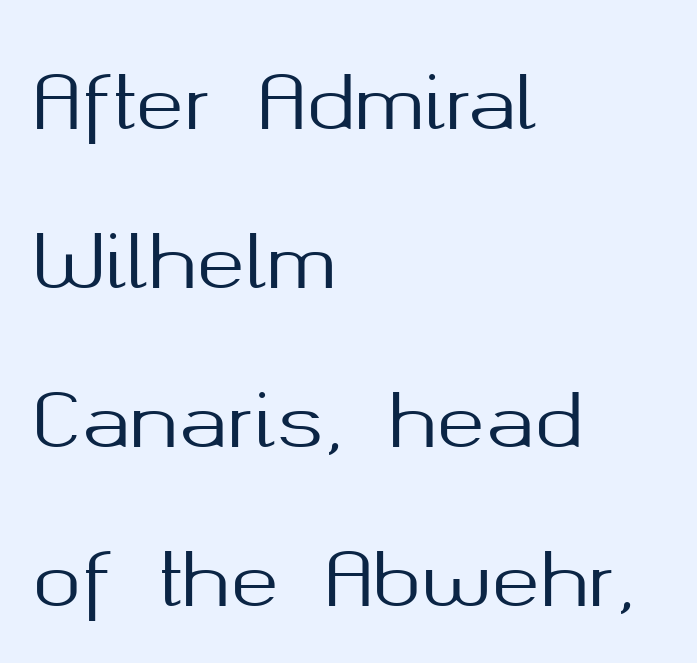
{"serif": "no", "italic": "no", "width": "normal", "stroke_contrast": "medium", "x_height": "medium", "monospaced": "no", "underline": "no", "align": "left", "line_spacing": "loose", "line_spacing_ratio": 2.18, "letter_spacing": "normal", "letter_spacing_em": 0.0, "glyph_px": 73}
